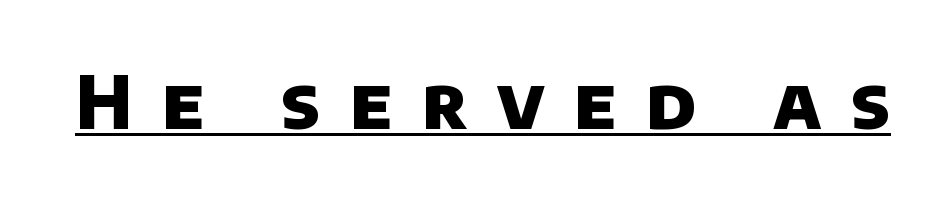
Q: Is the text bold? A: Yes.
Q: Is the typeface a serif or a sans-serif typeface? A: Sans-serif.
Q: Is the text underlined? A: Yes.
Q: Is the spacing between letters normal or unusually wide? A: Unusually wide.
Q: Width (condensed, normal, or wide)? A: Normal.
Q: Stroke contrast? A: Low.
Q: x-height? A: Large.
Q: Monospaced? A: No.
